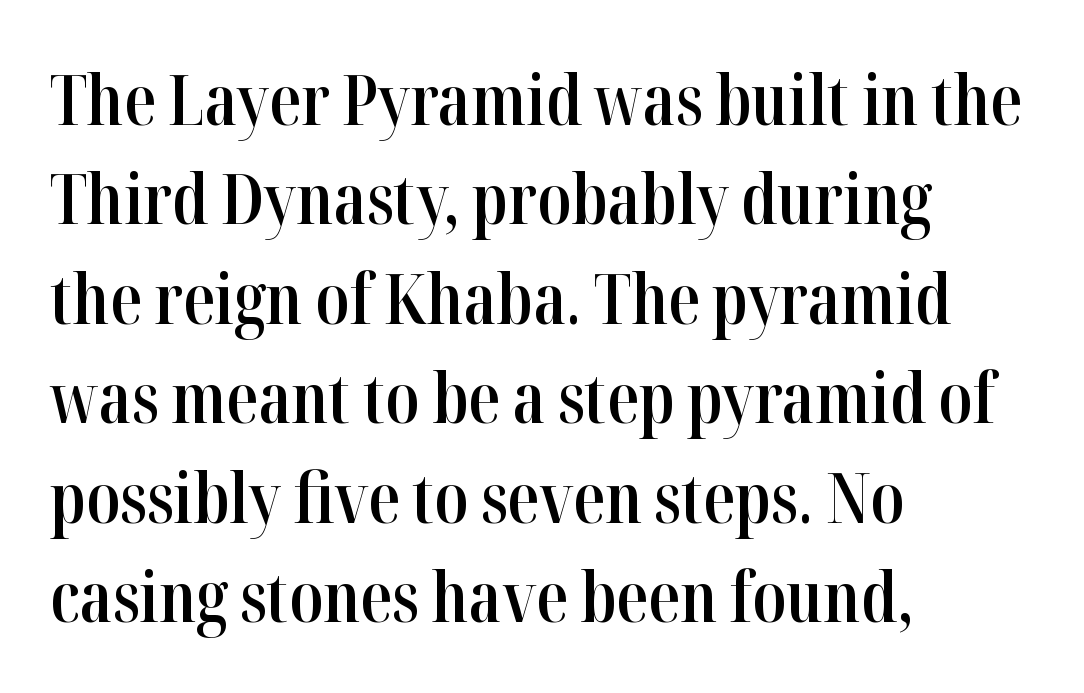
Q: Is the text bold? A: Semi-bold.
Q: Is the text italic (slanted)? A: No, it is upright.
Q: Is the typeface a serif or a sans-serif typeface? A: Serif.
Q: Is the text underlined? A: No.
Q: How is the paragraph aligned? A: Left-aligned.
Q: Is the spacing between letters normal or unusually wide? A: Normal.
Q: Is the spacing between lines tight, normal or loose? A: Normal.
Q: Width (condensed, normal, or wide)? A: Condensed.
Q: Stroke contrast? A: High.
Q: x-height? A: Medium.
Q: Monospaced? A: No.
